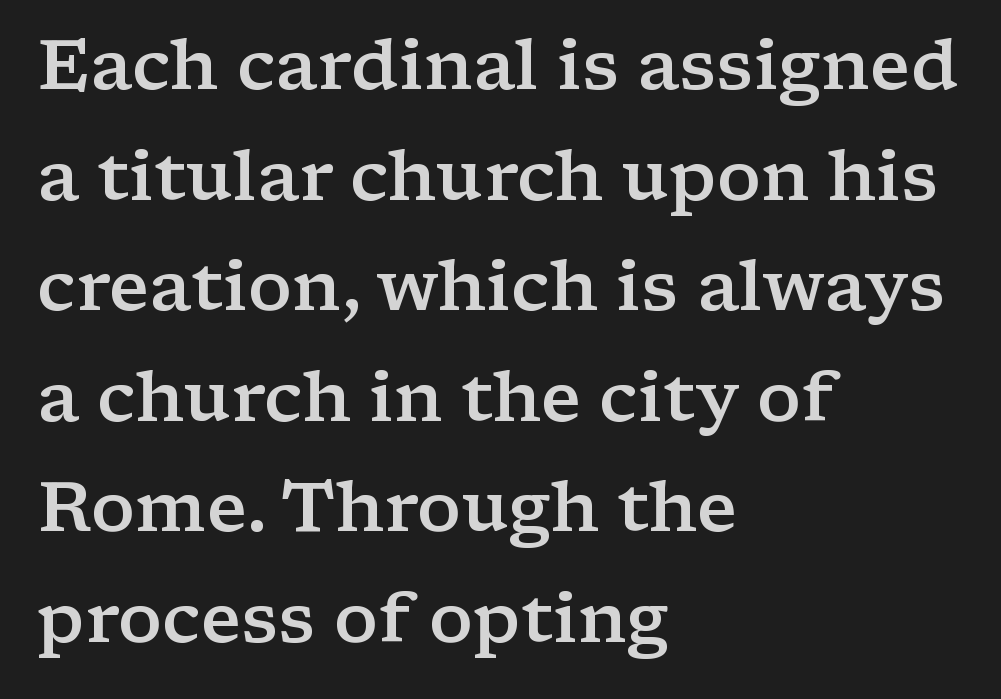
The image shows 70 px semibold, wide serif type, upright; set left-aligned, normal line spacing (1.58x), normal letter spacing, not underlined; low stroke contrast and a medium x-height.
